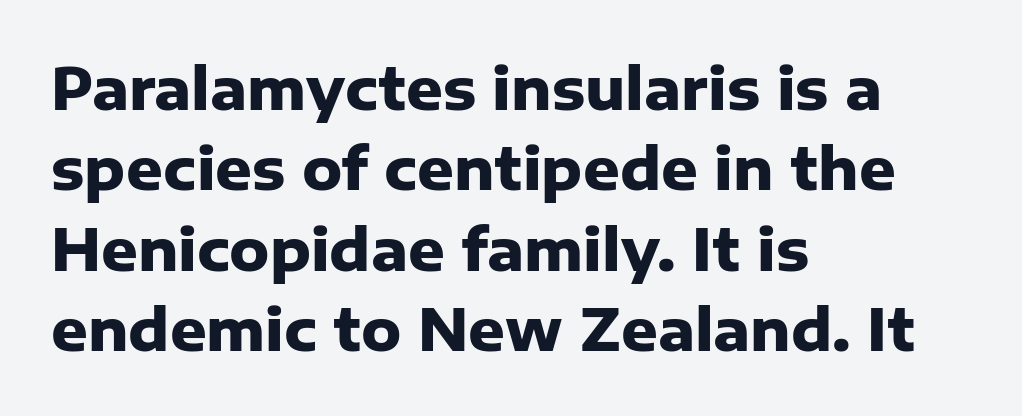
The image shows 57 px heavy sans-serif type, upright; set left-aligned, normal line spacing (1.41x), normal letter spacing, not underlined; low stroke contrast and a medium x-height.
